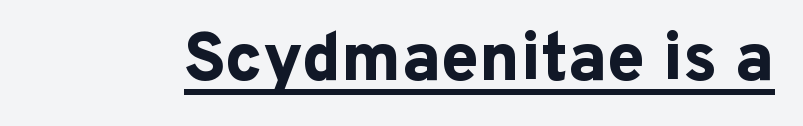
Do the characters align in a grid? No, the font is proportional. Summary of weight: heavy, a full bold. The specimen reads as upright at a glance. Beneath each row of characters lies a ruled line. Each letter's strokes conclude bluntly, with no projecting serifs.
